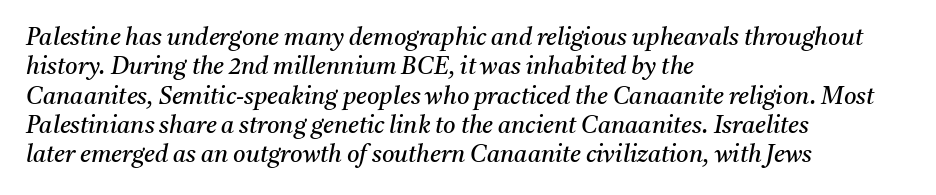
Characters are canted at an angle relative to the baseline's perpendicular. This rendering leaves character spacing at its baseline value. The space beneath each line is pristine and unruled. Teacher's note: observe the even left margin — that is flush-left alignment. The strokes carry an ordinary text weight at most.
